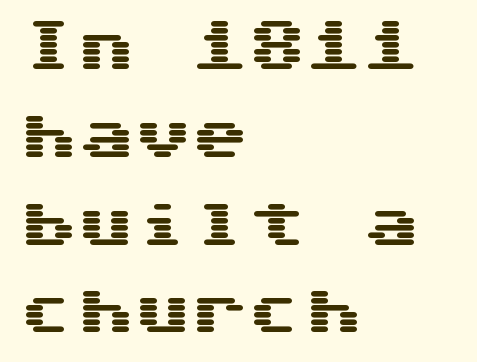
Q: Is the text italic (slanted)? A: No, it is upright.
Q: Is the typeface a serif or a sans-serif typeface? A: Sans-serif.
Q: Is the text underlined? A: No.
Q: How is the paragraph aligned? A: Left-aligned.
Q: Is the spacing between letters normal or unusually wide? A: Normal.
Q: Is the spacing between lines tight, normal or loose? A: Normal.
Q: Width (condensed, normal, or wide)? A: Wide.
Q: Stroke contrast? A: Medium.
Q: x-height? A: Medium.
Q: Monospaced? A: Yes.
